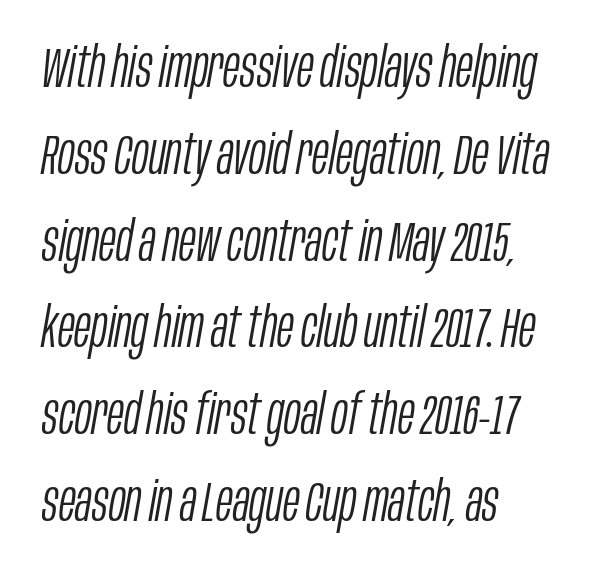
Character widths vary here, with narrow letters taking less room than wide ones. The rendering keeps characters at their native spacing. The paragraph shown leans on its left margin. What's the leading like? Ordinary, nothing unusual.
